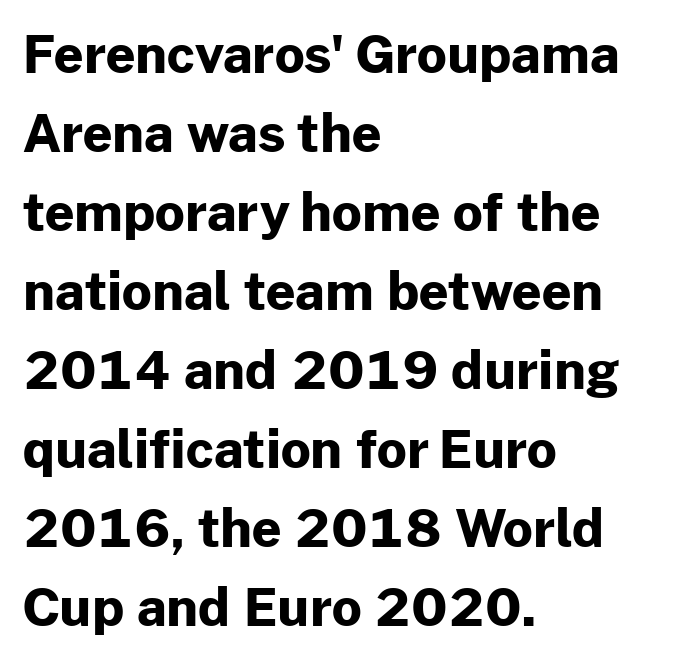
Spacing verdict: proportional, widths tailored to each character. Heavy-handed strokes throughout: this text is bold. Serif or sans? Sans — the stroke terminals are bare. Honestly, the letter spacing is just normal — you wouldn't notice it.
